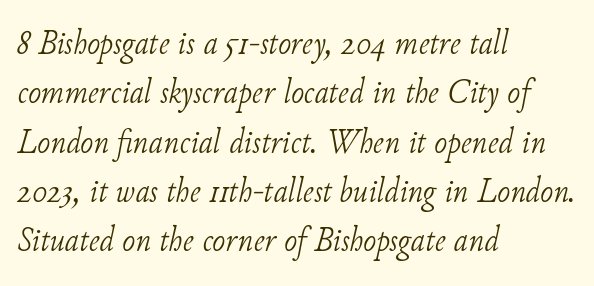
The image shows 35 px light serif type, italic (leaning right); set left-aligned, normal line spacing (1.41x), normal letter spacing, not underlined; low stroke contrast and a small x-height.
